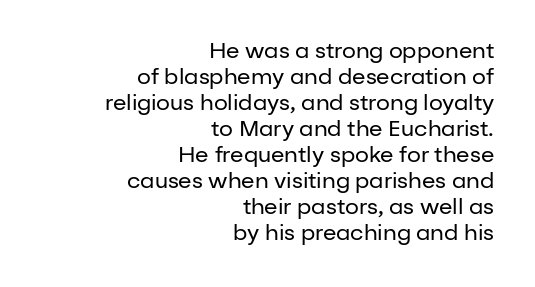
When letters stand straight like this, we call the style roman or upright. Where is the straight margin? On the right. No extra tracking has been applied to these lines. The weight tops out at a normal text grade. Beneath every word, the page is bare.
